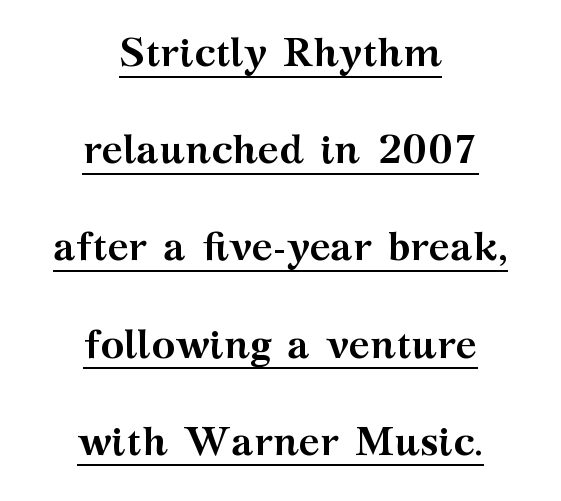
{"serif": "yes", "italic": "no", "bold": "yes", "weight": "semibold", "width": "wide", "stroke_contrast": "medium", "x_height": "medium", "monospaced": "no", "underline": "yes", "align": "center", "line_spacing": "loose", "line_spacing_ratio": 2.43, "letter_spacing": "normal", "letter_spacing_em": 0.0, "glyph_px": 40}
